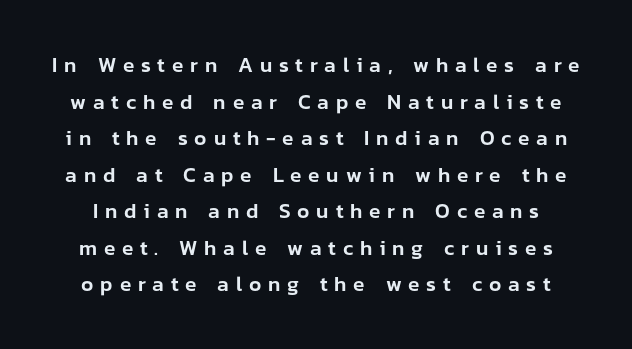
The image shows 21 px text type, upright; set line spacing 1.74x, unusually wide letter spacing (+0.32 em), not underlined.
